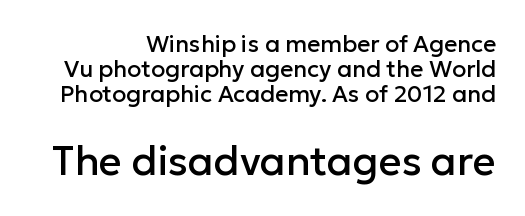
Clear beneath every line of the passage. The letters advance in unequal steps, a hallmark of proportional type. Standard letterfit; no display-style spreading of the glyphs. Of the two passages, the one underneath uses the larger point size. If you drew a line through each stem, it would be perfectly vertical. Does the leading feel generous? Not at all — it's pinched.
